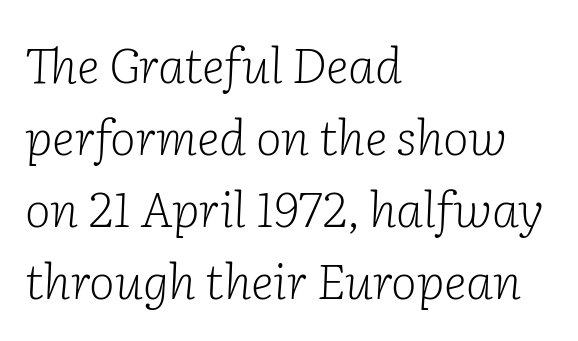
Note: serifs present on the glyphs. Decoration check: the copy has no underline. Horizontal bands of white between lines are of average thickness. The cut favours lightness, reaching ordinary text weight at its darkest.
